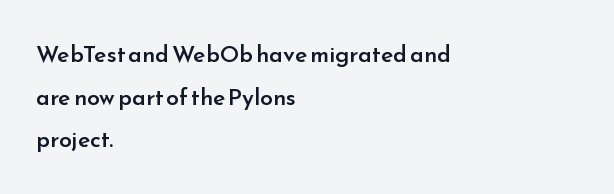
Caption: multi-line text, flush left, ragged right. Students, note that the glyphs here touch the page at normal intervals. Letters rest on an invisible, unmarked baseline. Weight check: semibold — heavier than regular, not quite bold. Posture: straight, roman, zero tilt.
